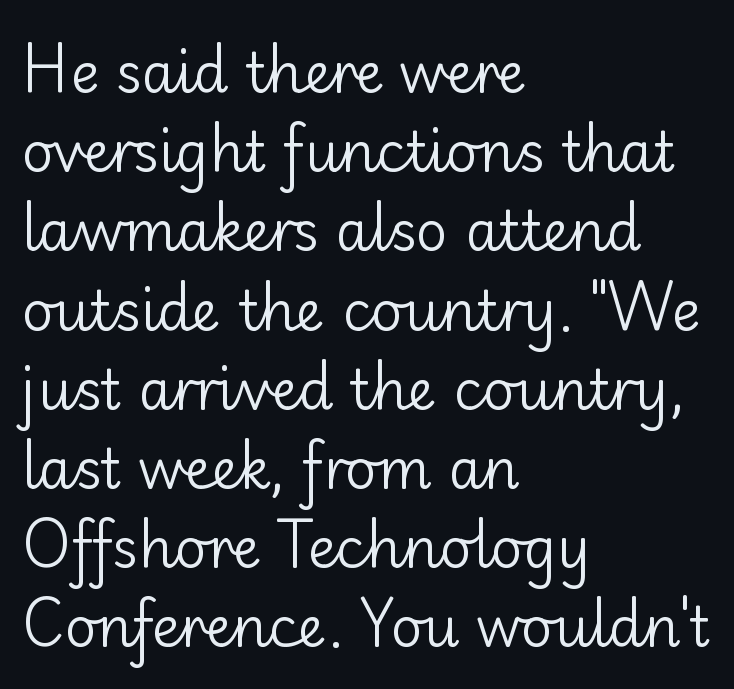
{"serif": "no", "italic": "no", "bold": "no", "weight": "regular", "width": "normal", "stroke_contrast": "low", "x_height": "small", "monospaced": "no", "underline": "no", "align": "left", "line_spacing": "normal", "line_spacing_ratio": 1.44, "letter_spacing": "normal", "letter_spacing_em": 0.0, "glyph_px": 55}
